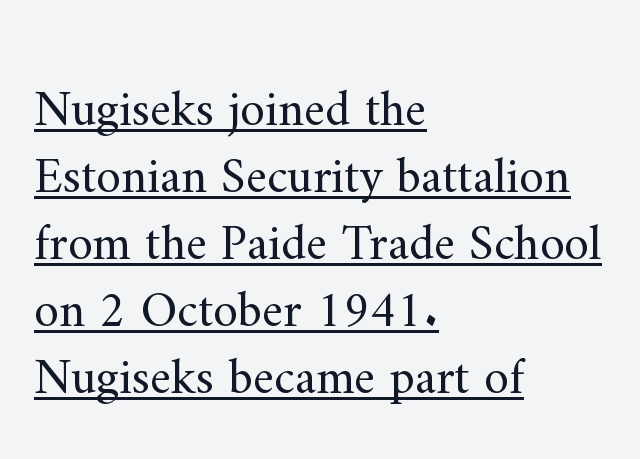
{"serif": "yes", "italic": "no", "bold": "no", "weight": "regular", "width": "normal", "stroke_contrast": "medium", "x_height": "small", "monospaced": "no", "underline": "yes", "align": "left", "line_spacing": "normal", "line_spacing_ratio": 1.34, "letter_spacing": "normal", "letter_spacing_em": 0.0, "glyph_px": 50}
